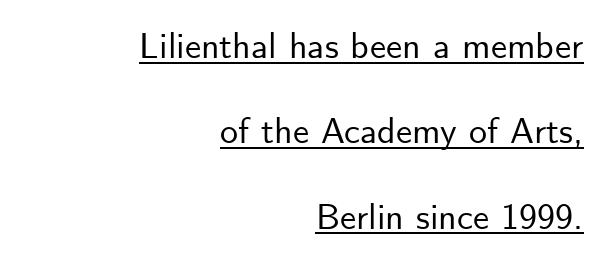
{"serif": "no", "italic": "no", "width": "normal", "stroke_contrast": "low", "x_height": "small", "monospaced": "no", "underline": "yes", "align": "right", "line_spacing": "loose", "line_spacing_ratio": 2.37, "letter_spacing": "normal", "letter_spacing_em": 0.0, "glyph_px": 36}
